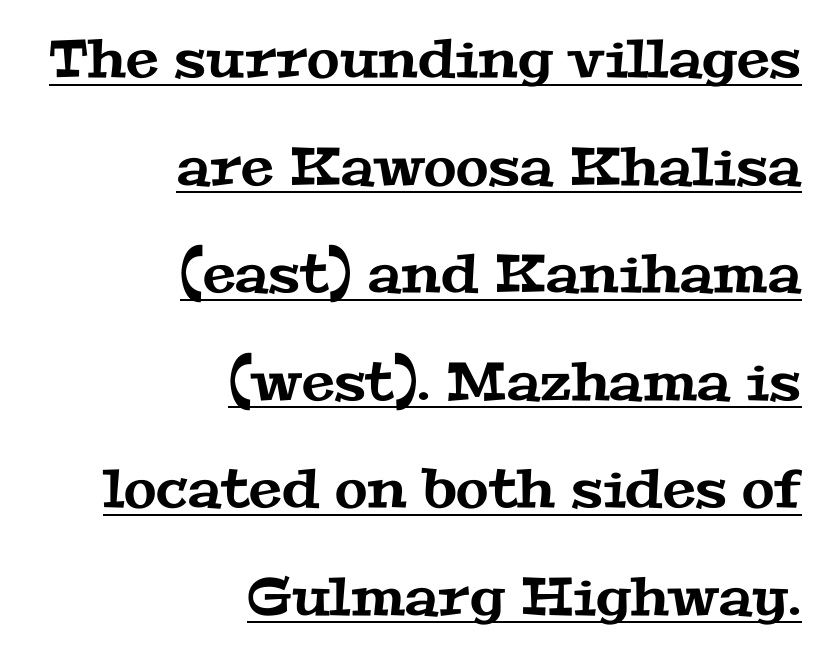
The typeface chosen for these lines features serifs. The lines are quadded right. You could not count columns in this text — the font is proportionally spaced. A baseline rule has been typeset under these characters. Tracking value appears to be zero — textbook default spacing. Successive baselines arrive slowly, with a big drop between each.
